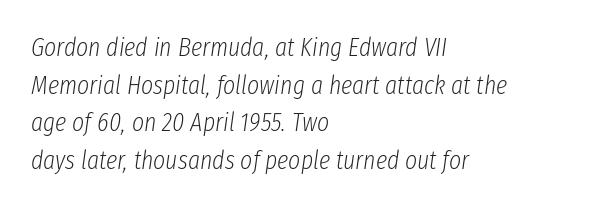
Glance below the letters and you will spot only blank space. The letters look calm and open, with moderate or lighter stems. The font's italic variant was chosen for this text. The lines in this sample share a left origin and differ only in where they stop. Regarding leading, the lines here are spaced in the standard way.
